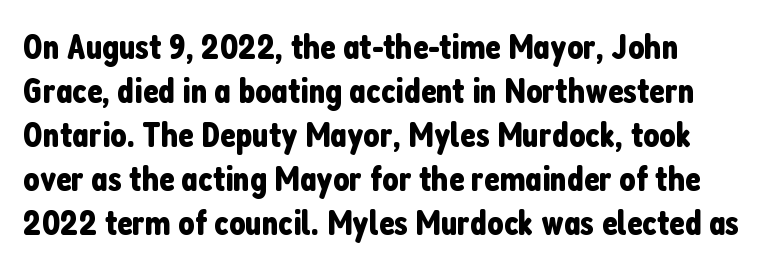
Q: Is the text italic (slanted)? A: No, it is upright.
Q: Is the typeface a serif or a sans-serif typeface? A: Sans-serif.
Q: Is the text underlined? A: No.
Q: Is the spacing between letters normal or unusually wide? A: Normal.
Q: Width (condensed, normal, or wide)? A: Condensed.
Q: Stroke contrast? A: Low.
Q: x-height? A: Medium.
Q: Monospaced? A: No.
